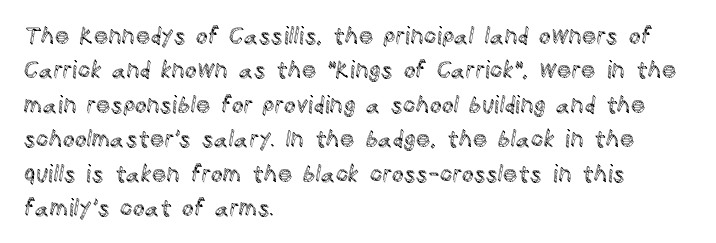
Q: Is the text italic (slanted)? A: Yes.
Q: Is the text underlined? A: No.
Q: How is the paragraph aligned? A: Left-aligned.
Q: Is the spacing between letters normal or unusually wide? A: Normal.
Q: Is the spacing between lines tight, normal or loose? A: Normal.
